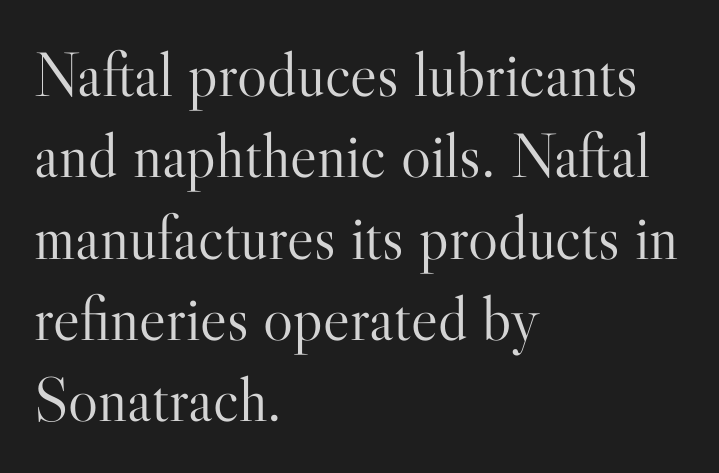
Q: Is the text bold? A: No.
Q: Is the text italic (slanted)? A: No, it is upright.
Q: Is the typeface a serif or a sans-serif typeface? A: Serif.
Q: Is the text underlined? A: No.
Q: How is the paragraph aligned? A: Left-aligned.
Q: Is the spacing between letters normal or unusually wide? A: Normal.
Q: Is the spacing between lines tight, normal or loose? A: Normal.
Q: Width (condensed, normal, or wide)? A: Normal.
Q: Stroke contrast? A: High.
Q: x-height? A: Small.
Q: Monospaced? A: No.
